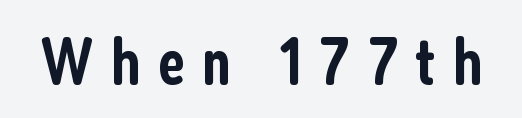
The passage shown is not underscored anywhere. These lines are rendered in a variable-pitch font. Serif or sans? Sans — the stroke terminals are bare. Characters remain perfectly vertical along every line. The line texture is sparse and dotted thanks to wide tracking. This is moderately heavy type, rendered in semibold.
